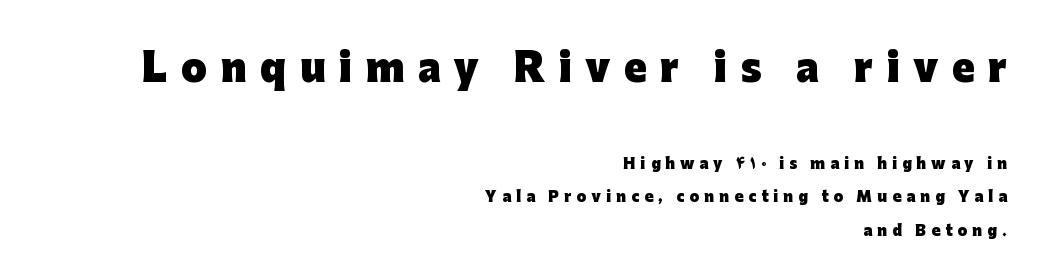
Q: Is the text bold? A: Yes.
Q: Is the text italic (slanted)? A: No, it is upright.
Q: Is the typeface a serif or a sans-serif typeface? A: Sans-serif.
Q: Is the text underlined? A: No.
Q: How is the paragraph aligned? A: Right-aligned.
Q: Is the spacing between letters normal or unusually wide? A: Unusually wide.
Q: Is the spacing between lines tight, normal or loose? A: Loose.
Q: Which block of text is set in a larger size, the first (top) or the second (bottom)? A: The first (top) one.
Q: Width (condensed, normal, or wide)? A: Normal.
Q: Stroke contrast? A: Low.
Q: x-height? A: Medium.
Q: Monospaced? A: No.
